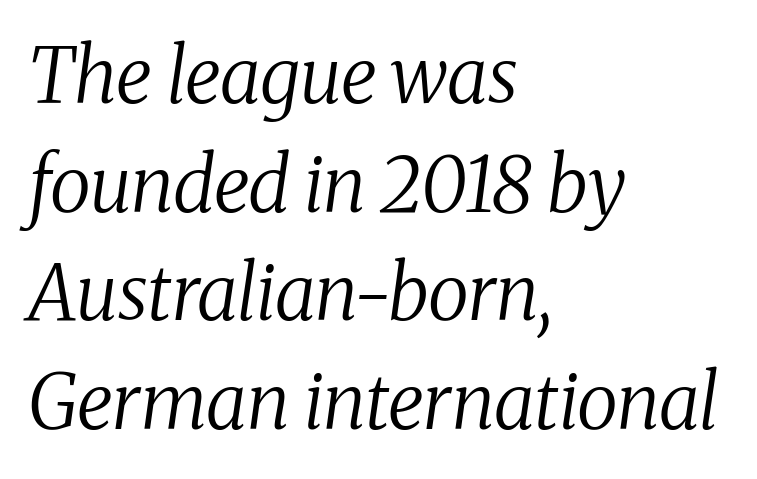
The image shows 76 px regular-weight serif type, italic (leaning right); set left-aligned, normal line spacing (1.43x), normal letter spacing, not underlined; medium stroke contrast and a medium x-height.
